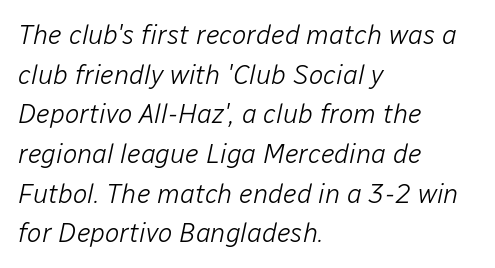
Each stroke keeps to a modest, everyday thickness or less. Glyph-to-glyph distance matches everyday printed text. Left-aligned paragraph, ragged on the right. Rendered with sloped, italic letterforms.
